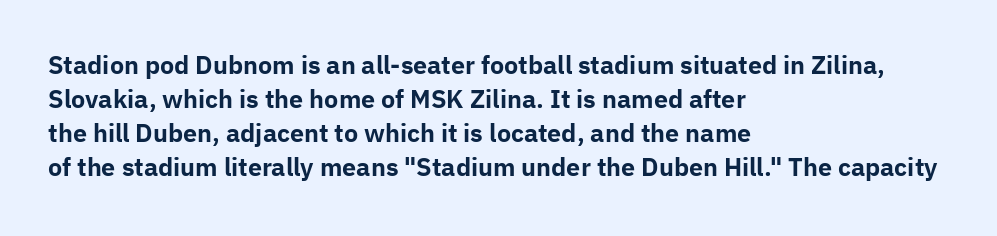
{"italic": "no", "bold": "yes", "underline": "no", "align": "left", "line_spacing": "normal", "line_spacing_ratio": 1.42, "letter_spacing": "normal", "letter_spacing_em": 0.0, "glyph_px": 24}
